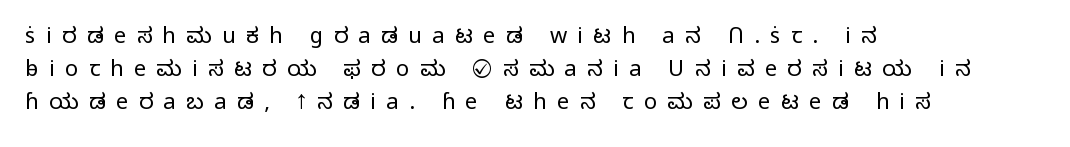
The image shows 22 px text type, upright; set left-aligned, normal line spacing (1.51x), unusually wide letter spacing (+0.47 em), not underlined.
